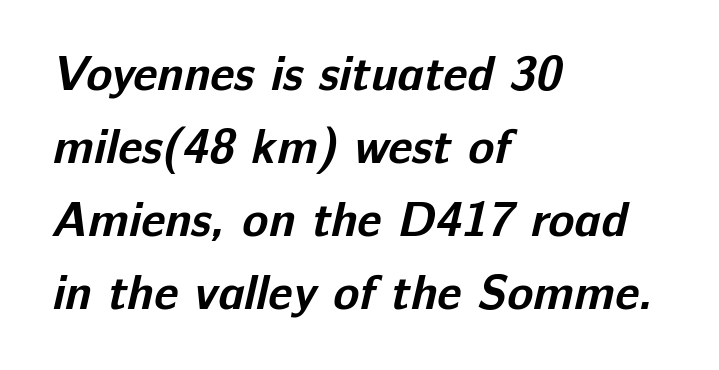
What's the leading like? Ordinary, nothing unusual. Which margin do the lines hug? The left one — the right edge is uneven. The space beneath each line is pristine and unruled. Think of a printed novel: that variable character pitch is what you see here. The glyphs have the mass of a bold cut. What stands out about the letter spacing? Nothing — it is the standard amount.
